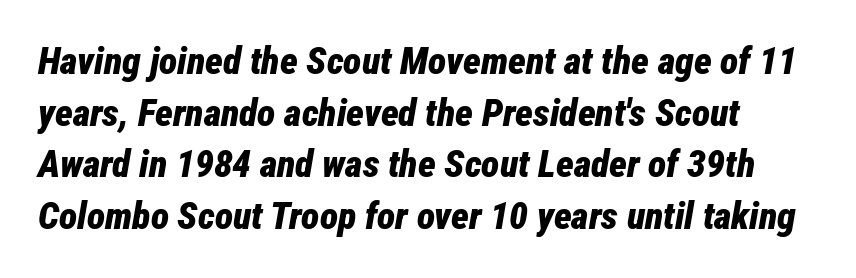
Notice how the stems are inclined rather than vertical — that's the hallmark of italics. Proportional: the letters do not fall into vertical columns. Strong, thick strokes mark this as bold type. Letter spacing: default.
